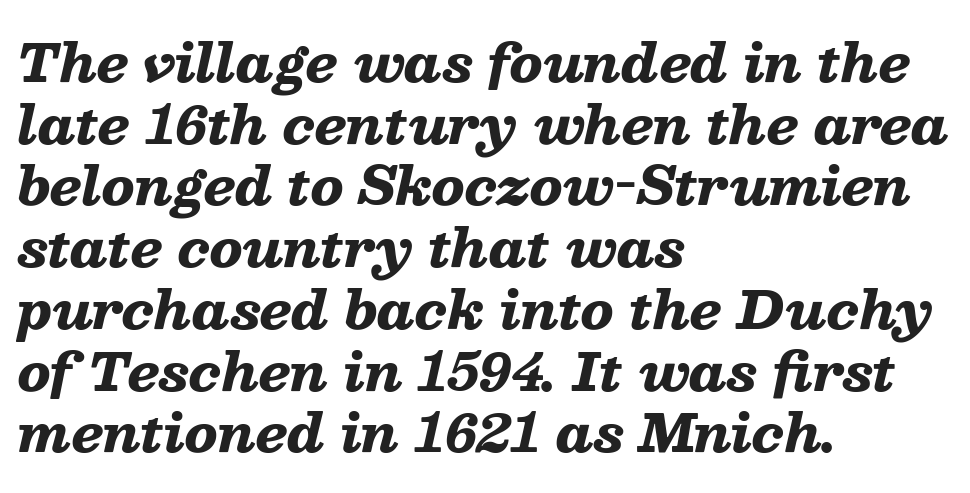
Looks like regular typesetting: each glyph gets only the width it needs. Descenders hang freely into open space. Observe the ordinary spacing: letters are neighbours, not strangers. Italic: yes, the glyphs are oblique.
